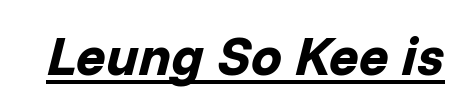
Character widths vary here, with narrow letters taking less room than wide ones. Looks like someone drew a line under every word here. Is the type bold? Yes — the strokes are clearly thick and heavy. The lettering tilts uniformly, giving the passage an italic look. The passage shown has conventional tracking throughout.
